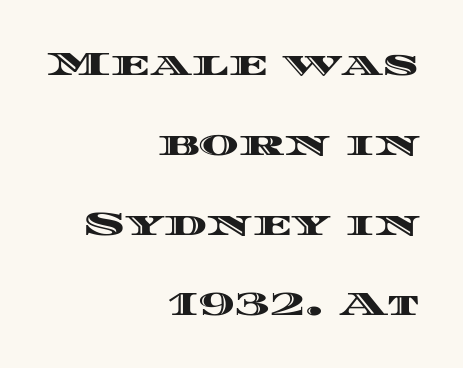
The passage shown stacks its lines with a broad gap. Type without underlining. The face used here is rendered with its standard letterfit. The lettering stays uniformly vertical, giving the passage a roman look.
